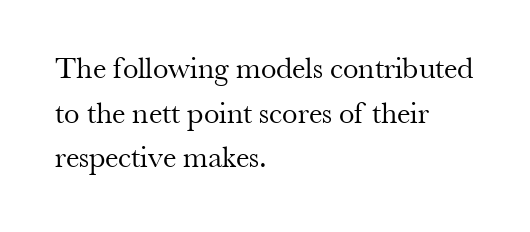
The image shows 31 px regular-weight serif type, upright; set left-aligned, normal line spacing (1.44x), normal letter spacing, not underlined; medium stroke contrast and a small x-height.
